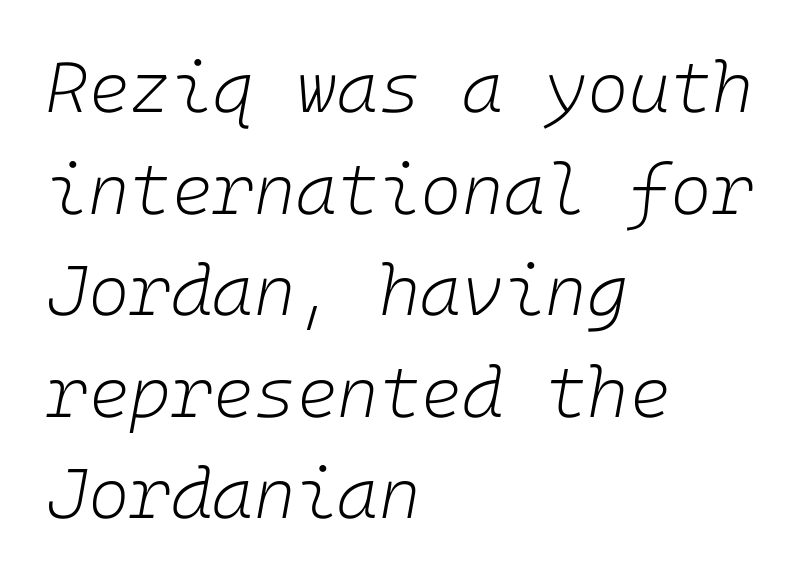
Q: Is the text bold? A: No.
Q: Is the text italic (slanted)? A: Yes, it leans right by about 10 degrees.
Q: Is the text underlined? A: No.
Q: How is the paragraph aligned? A: Left-aligned.
Q: Is the spacing between letters normal or unusually wide? A: Normal.
Q: Is the spacing between lines tight, normal or loose? A: Normal.
Q: Width (condensed, normal, or wide)? A: Normal.
Q: Stroke contrast? A: Low.
Q: x-height? A: Medium.
